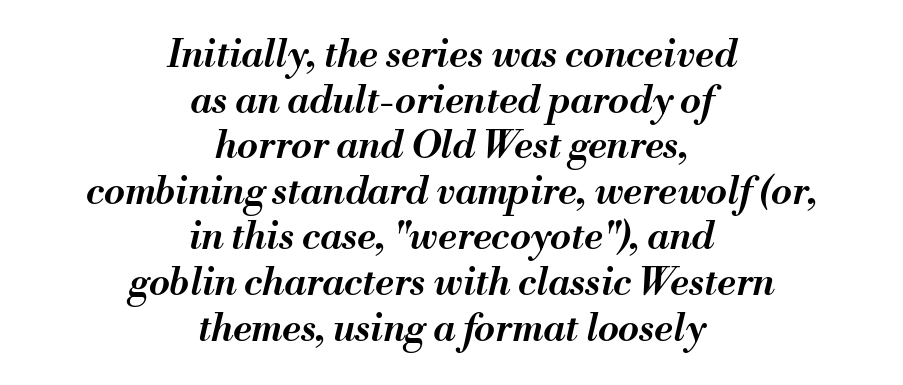
The image shows 38 px semibold type, italic (leaning right); set centered, line spacing 1.2x, normal letter spacing, not underlined; medium stroke contrast and a small x-height.
